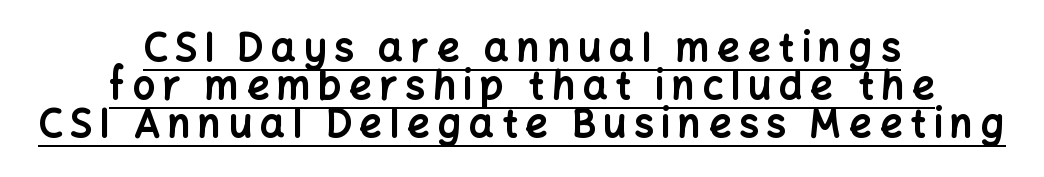
{"serif": "no", "italic": "no", "bold": "yes", "weight": "bold", "width": "normal", "stroke_contrast": "low", "x_height": "medium", "monospaced": "no", "underline": "yes", "align": "center", "line_spacing": "tight", "line_spacing_ratio": 0.97, "letter_spacing": "wide", "letter_spacing_em": 0.2, "glyph_px": 39}
